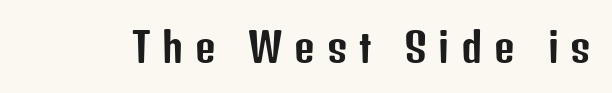
The image shows 40 px condensed sans-serif type, upright; set unusually wide letter spacing (+0.29 em), not underlined; low stroke contrast and a medium x-height.
